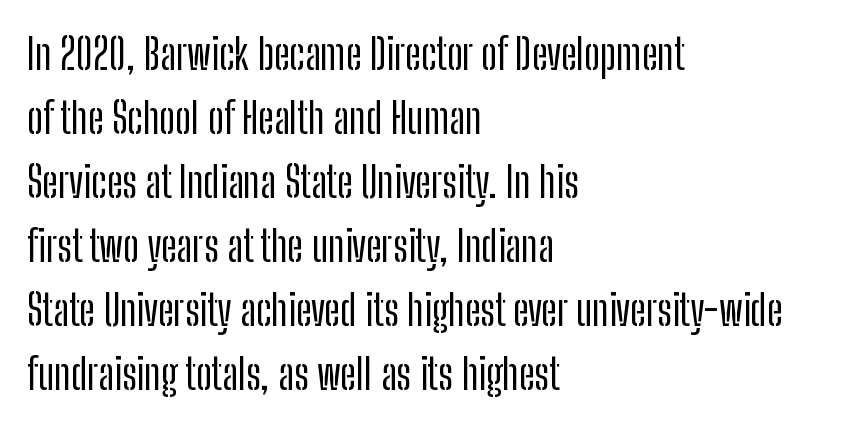
The image shows 43 px condensed sans-serif type, upright; set left-aligned, normal line spacing (1.49x), normal letter spacing, not underlined; low stroke contrast and a medium x-height.
